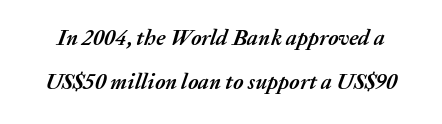
Q: Is the text bold? A: Yes.
Q: Is the text italic (slanted)? A: Yes, it leans right by about 20 degrees.
Q: Is the text underlined? A: No.
Q: Is the spacing between letters normal or unusually wide? A: Normal.
Q: Is the spacing between lines tight, normal or loose? A: Loose.
